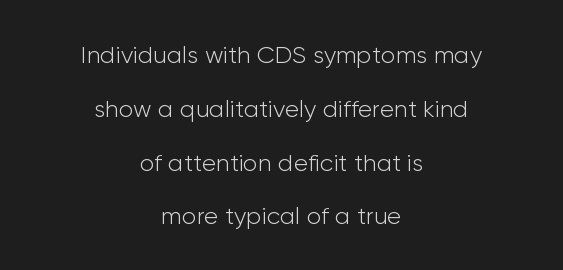
Typeset on center — no edge is straight. No heavy texture on the line: the type isn't bold. Horizontal bands of white between lines are thick stripes. The gaps between neighbouring characters are ordinary and unremarkable. Do the letters lean? They stand straight.
